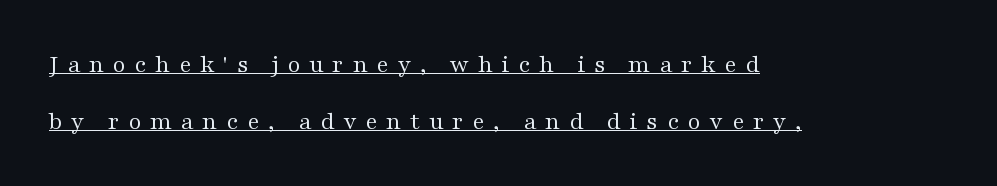
The image shows 25 px text type, upright; set left-aligned, loose line spacing (2.28x), unusually wide letter spacing (+0.35 em), underlined.
